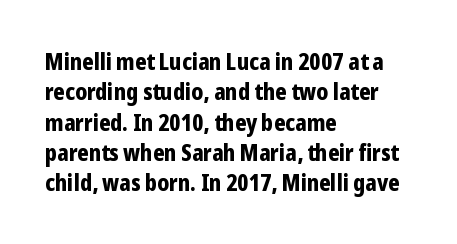
Each word holds together tightly as a unit, with standard inter-letter gaps. Typeset ragged right — the left edge is the straight one. Has an underline been added? It has not. The passage shown stacks its lines at a standard gap. A typesetter would mark this as roman, not italic. The passage shown is emphatically bold.
